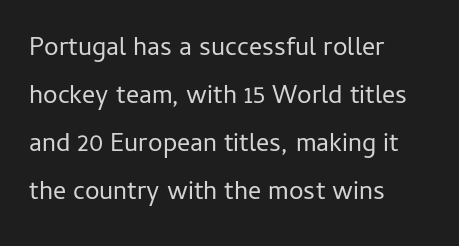
Q: Is the text bold? A: No.
Q: Is the text italic (slanted)? A: No, it is upright.
Q: Is the text underlined? A: No.
Q: How is the paragraph aligned? A: Left-aligned.
Q: Is the spacing between letters normal or unusually wide? A: Normal.
